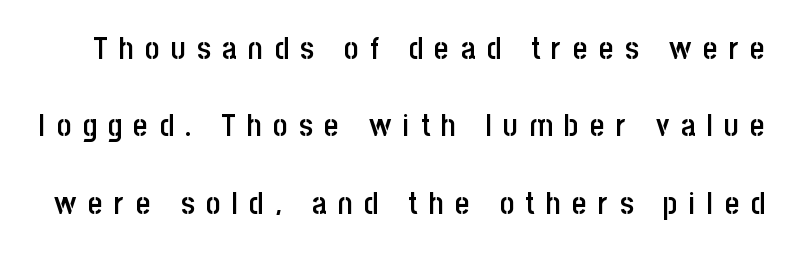
Q: Is the text bold? A: Semi-bold.
Q: Is the text italic (slanted)? A: No, it is upright.
Q: Is the typeface a serif or a sans-serif typeface? A: Sans-serif.
Q: Is the text underlined? A: No.
Q: Is the spacing between letters normal or unusually wide? A: Unusually wide.
Q: Is the spacing between lines tight, normal or loose? A: Loose.
Q: Width (condensed, normal, or wide)? A: Condensed.
Q: Stroke contrast? A: Low.
Q: x-height? A: Large.
Q: Monospaced? A: No.
